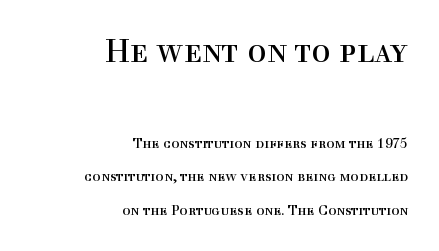
{"serif": "yes", "italic": "no", "bold": "no", "weight": "regular", "width": "normal", "x_height": "medium", "monospaced": "no", "underline": "no", "align": "right", "line_spacing": "loose", "line_spacing_ratio": 2.41, "letter_spacing": "normal", "letter_spacing_em": 0.0, "larger_block": "first", "size_ratio": 2.29, "glyph_px": 32}
